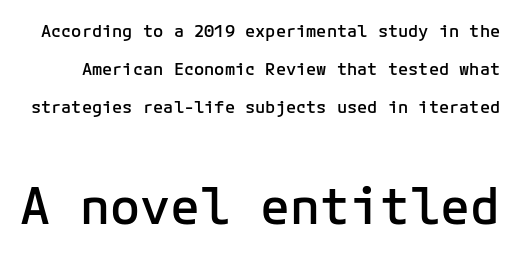
{"serif": "no", "italic": "no", "bold": "semi", "weight": "semibold", "width": "normal", "stroke_contrast": "low", "x_height": "medium", "monospaced": "yes", "underline": "no", "line_spacing": "loose", "line_spacing_ratio": 2.24, "letter_spacing": "normal", "letter_spacing_em": 0.0, "larger_block": "second", "size_ratio": 2.94, "glyph_px": 50}
